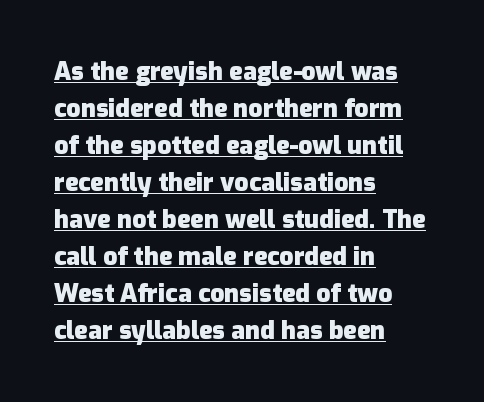
Q: Is the text bold? A: Yes.
Q: Is the text italic (slanted)? A: No, it is upright.
Q: Is the text underlined? A: Yes.
Q: How is the paragraph aligned? A: Left-aligned.
Q: Is the spacing between letters normal or unusually wide? A: Normal.
Q: Is the spacing between lines tight, normal or loose? A: Normal.
